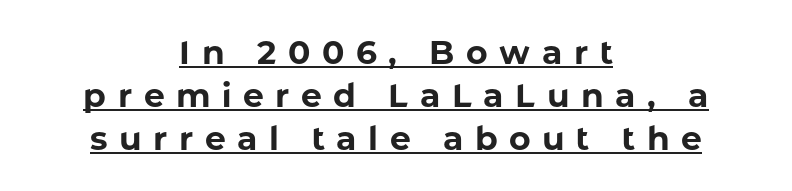
Heavy, bold letterforms. These lines sit exactly where default settings would place them. You can tell from the bare stems that sans-serif type was used. Every stem runs plumb, perpendicular to the baseline. Proportional: the letters do not fall into vertical columns.
